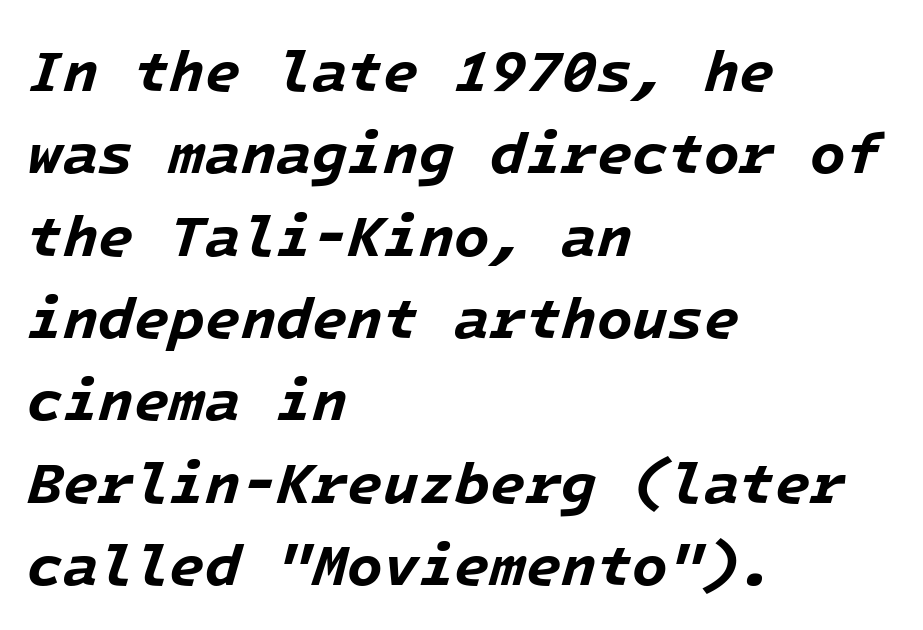
{"italic": "yes", "lean": "right", "slant_degrees": 16, "bold": "yes", "weight": "bold", "width": "normal", "stroke_contrast": "low", "x_height": "medium", "monospaced": "yes", "underline": "no", "align": "left", "line_spacing": "normal", "line_spacing_ratio": 1.42, "letter_spacing": "normal", "letter_spacing_em": 0.0, "glyph_px": 58}
